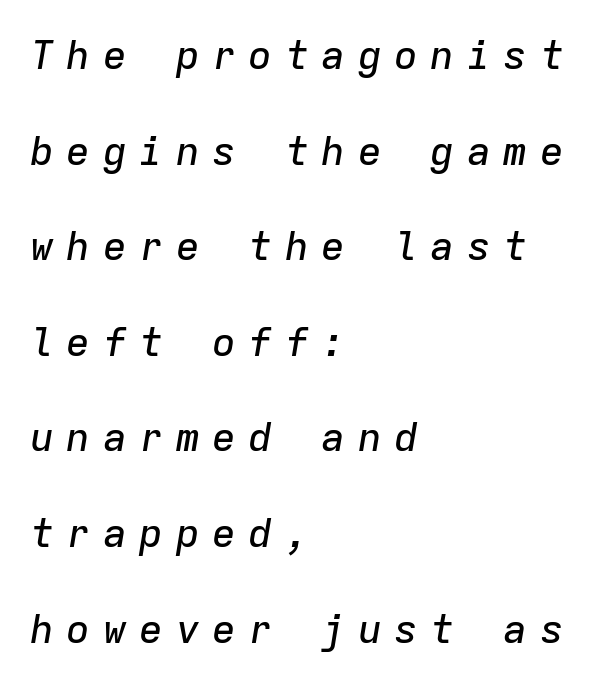
Q: Is the text italic (slanted)? A: Yes, it leans right by about 9 degrees.
Q: Is the text underlined? A: No.
Q: How is the paragraph aligned? A: Left-aligned.
Q: Is the spacing between letters normal or unusually wide? A: Unusually wide.
Q: Is the spacing between lines tight, normal or loose? A: Loose.
Q: Width (condensed, normal, or wide)? A: Normal.
Q: Stroke contrast? A: Low.
Q: x-height? A: Medium.
Q: Monospaced? A: Yes.
